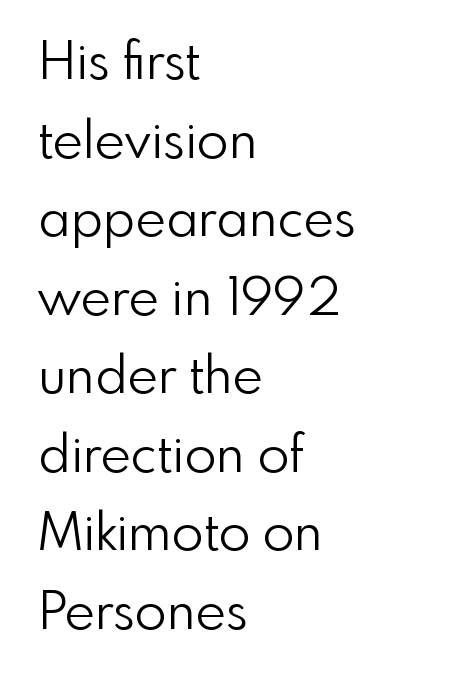
The image shows 52 px light sans-serif type, upright; set left-aligned, normal line spacing (1.51x), normal letter spacing, not underlined; low stroke contrast and a small x-height.
